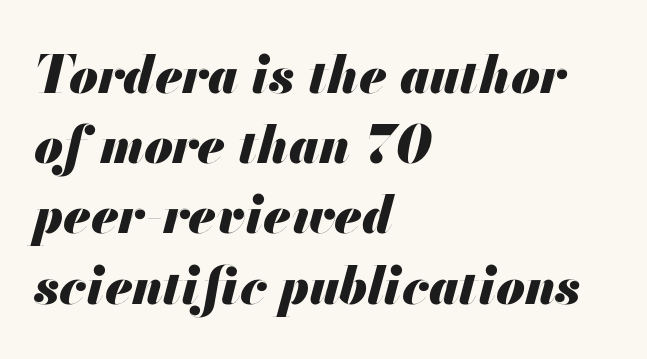
{"italic": "yes", "lean": "right", "slant_degrees": 13, "bold": "yes", "weight": "heavy", "width": "normal", "stroke_contrast": "medium", "x_height": "small", "monospaced": "no", "underline": "no", "align": "left", "line_spacing": "normal", "line_spacing_ratio": 1.35, "letter_spacing": "normal", "letter_spacing_em": 0.0, "glyph_px": 52}
